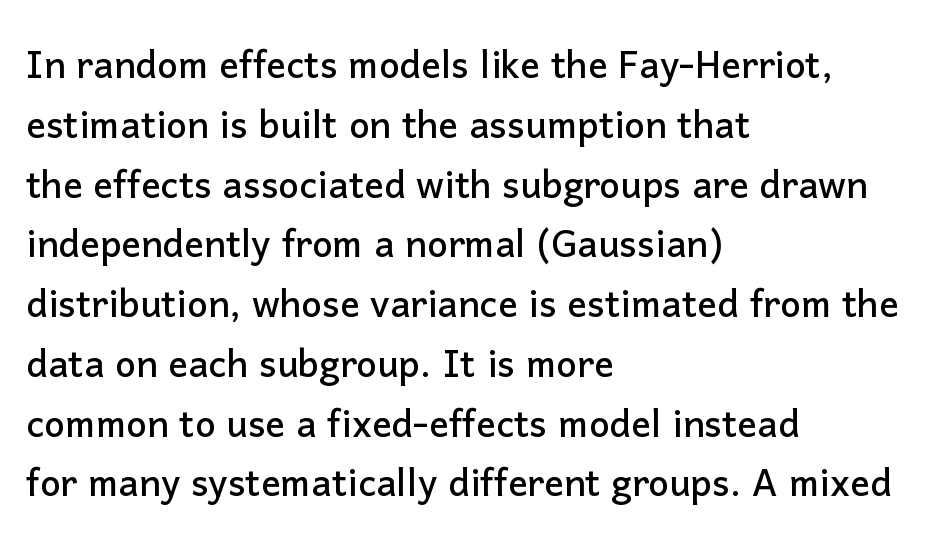
The face used here is proportionally spaced, like ordinary book or web type. Descenders hang freely into open space. In terms of letterspacing, this is plain default setting. The characters display no serif detailing; their extremities are plain.
